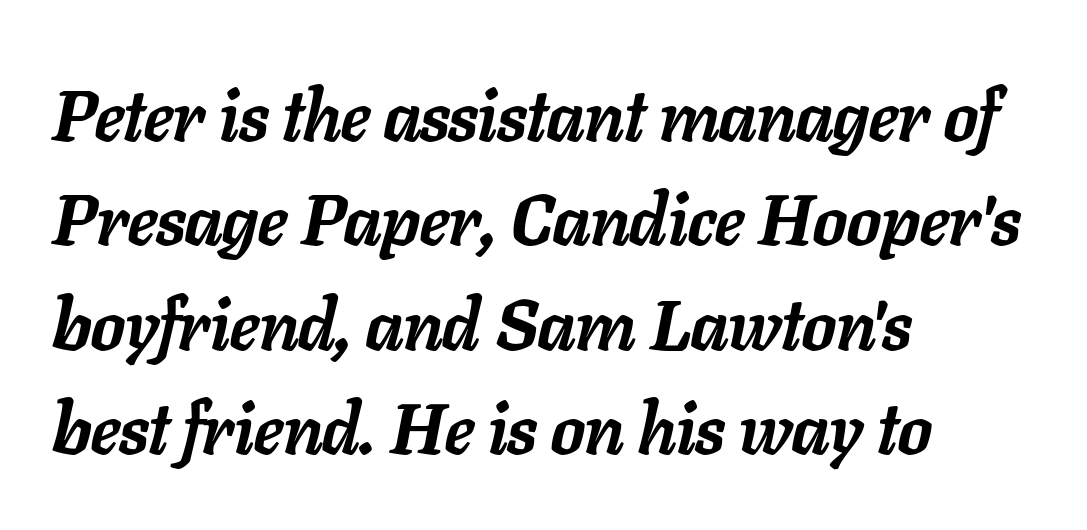
Is the letter spacing exaggerated? No — it looks like the ordinary default. One glance says typical: line gaps are just what's usual. Think of a printed novel: that variable character pitch is what you see here. The rendering uses a bold face; every stroke is thick and dark.
